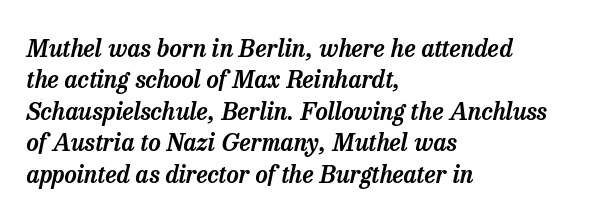
The image shows 24 px text type, italic (leaning right); set left-aligned, normal line spacing (1.31x), normal letter spacing, not underlined.
